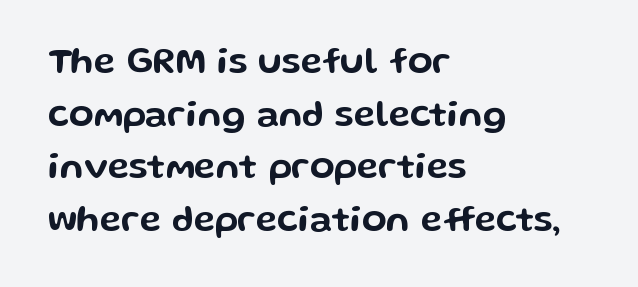
{"serif": "no", "italic": "no", "width": "wide", "stroke_contrast": "low", "x_height": "medium", "monospaced": "no", "underline": "no", "align": "left", "line_spacing": "normal", "line_spacing_ratio": 1.46, "letter_spacing": "normal", "letter_spacing_em": 0.0, "glyph_px": 36}
